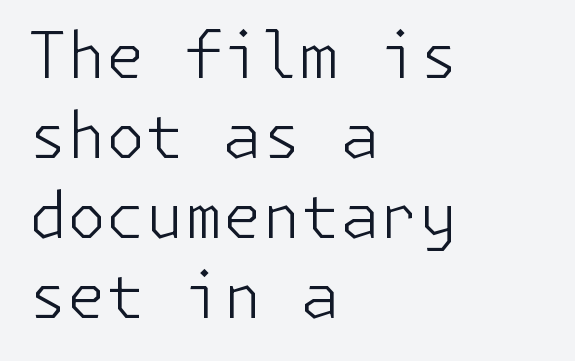
{"serif": "no", "italic": "no", "bold": "no", "weight": "light", "width": "normal", "stroke_contrast": "low", "x_height": "medium", "underline": "no", "align": "left", "line_spacing": "normal", "line_spacing_ratio": 1.27, "letter_spacing": "normal", "letter_spacing_em": 0.0, "glyph_px": 63}
